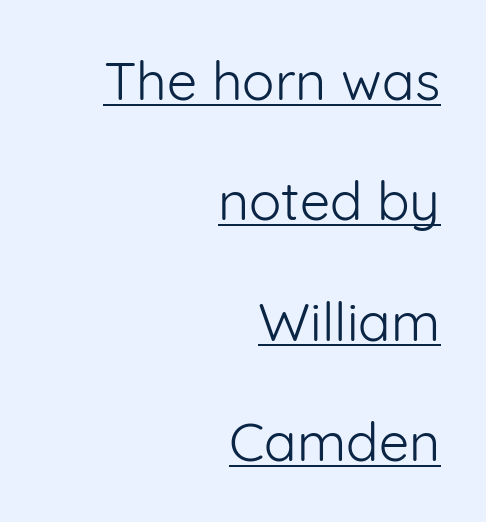
The gaps between neighbouring characters are ordinary and unremarkable. Weight: not bold — regular or lighter. Here the designer chose a conventional face with non-uniform glyph widths. These characters rest on top of a visible drawn line. Reading down the block, your eye finds every line finishing at a fixed right position.
